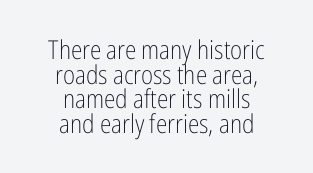
Q: Is the text bold? A: No.
Q: Is the text italic (slanted)? A: No, it is upright.
Q: Is the text underlined? A: No.
Q: How is the paragraph aligned? A: Centered.
Q: Is the spacing between letters normal or unusually wide? A: Normal.
Q: Is the spacing between lines tight, normal or loose? A: Tight.
